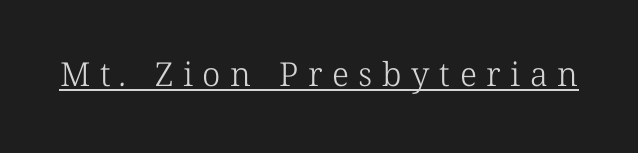
{"serif": "yes", "bold": "no", "weight": "light", "width": "normal", "stroke_contrast": "low", "x_height": "medium", "monospaced": "no", "underline": "yes", "letter_spacing": "wide", "letter_spacing_em": 0.29, "glyph_px": 33}
